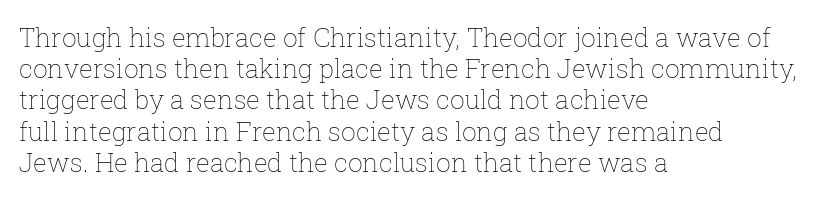
Q: Is the text bold? A: No.
Q: Is the text italic (slanted)? A: No, it is upright.
Q: Is the text underlined? A: No.
Q: How is the paragraph aligned? A: Left-aligned.
Q: Is the spacing between letters normal or unusually wide? A: Normal.
